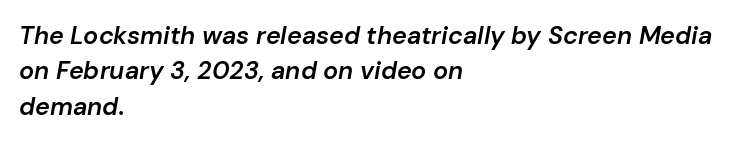
Q: Is the text bold? A: Semi-bold.
Q: Is the text italic (slanted)? A: Yes, it leans right by about 10 degrees.
Q: Is the text underlined? A: No.
Q: How is the paragraph aligned? A: Left-aligned.
Q: Is the spacing between letters normal or unusually wide? A: Normal.
Q: Is the spacing between lines tight, normal or loose? A: Normal.
